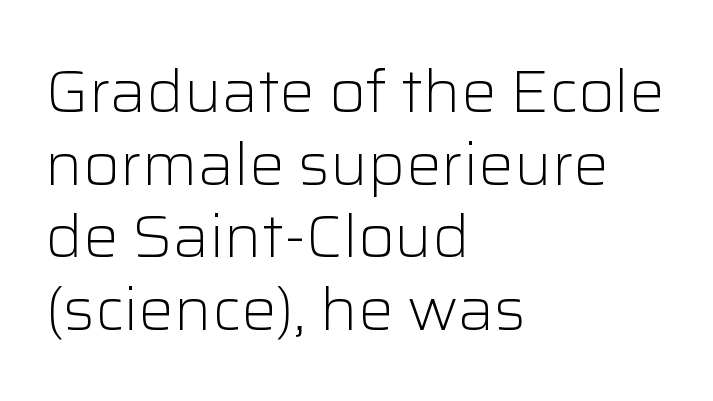
{"serif": "no", "italic": "no", "bold": "no", "weight": "light", "width": "normal", "stroke_contrast": "low", "x_height": "medium", "monospaced": "no", "underline": "no", "align": "left", "line_spacing_ratio": 1.23, "letter_spacing": "normal", "letter_spacing_em": 0.0, "glyph_px": 59}
